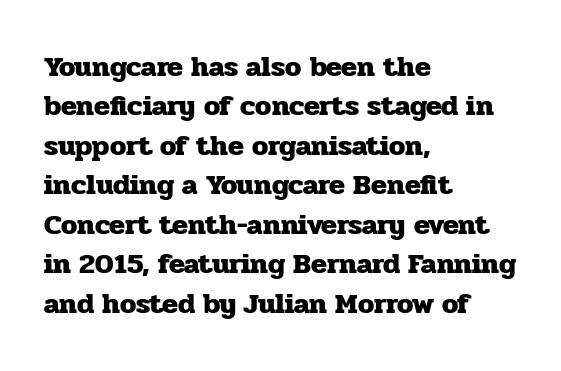
The image shows 29 px heavy serif type, upright; set left-aligned, normal line spacing (1.36x), normal letter spacing, not underlined; low stroke contrast and a medium x-height.
